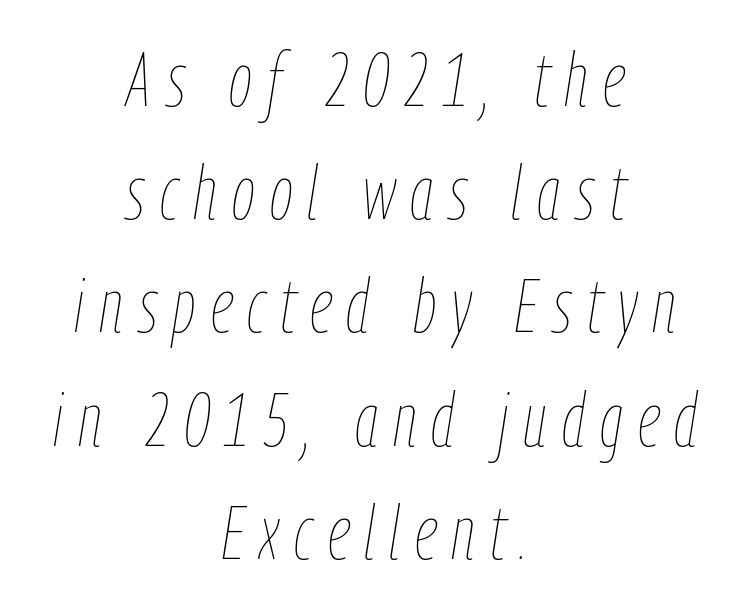
Bold? No — there's no thickening of the strokes. Caption: expanded tracking, letters set apart. Has an underline been added? It has not. This rendering uses center alignment, leaving both contours irregular but symmetric.
